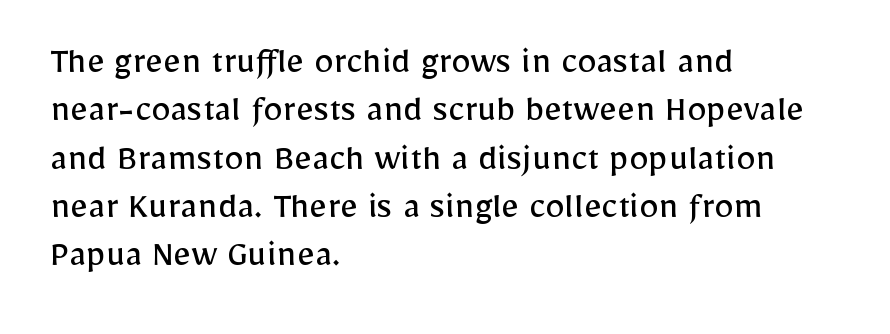
The image shows 39 px regular-weight sans-serif type, upright; set left-aligned, line spacing 1.24x, normal letter spacing, not underlined; low stroke contrast and a medium x-height.
